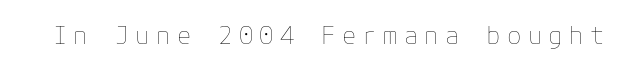
The lettering holds an erect, upright posture throughout. This is not heavy type; no bold has been used. The area under the type is left untouched. Between one letter and the next there's a generous, obvious gap.
